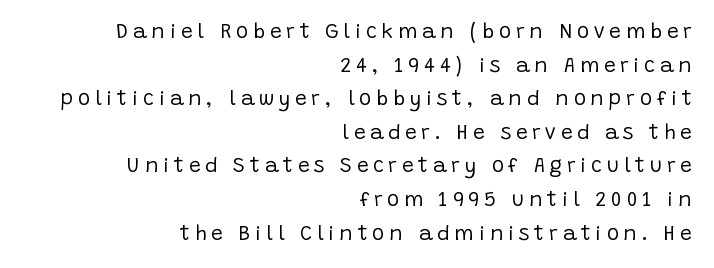
The image shows 21 px text type, upright; set right-aligned, normal line spacing (1.6x), unusually wide letter spacing (+0.22 em), not underlined.
